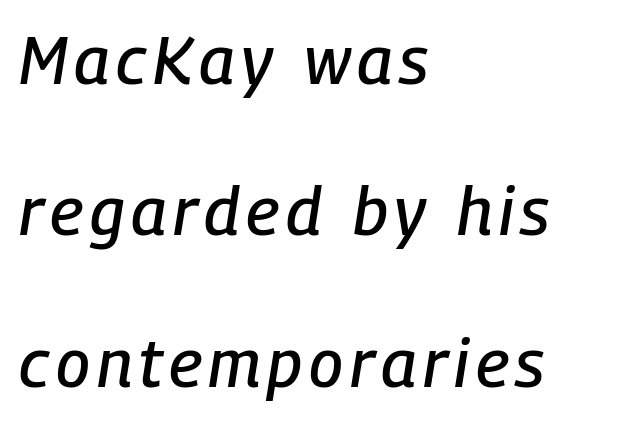
The whole block is typeset with a tilt. The block of text is sparse from top to bottom, with ample space between rows. Note the varied advance widths — an 'i' is clearly narrower than an 'm'. Layout note: lines flush left.
